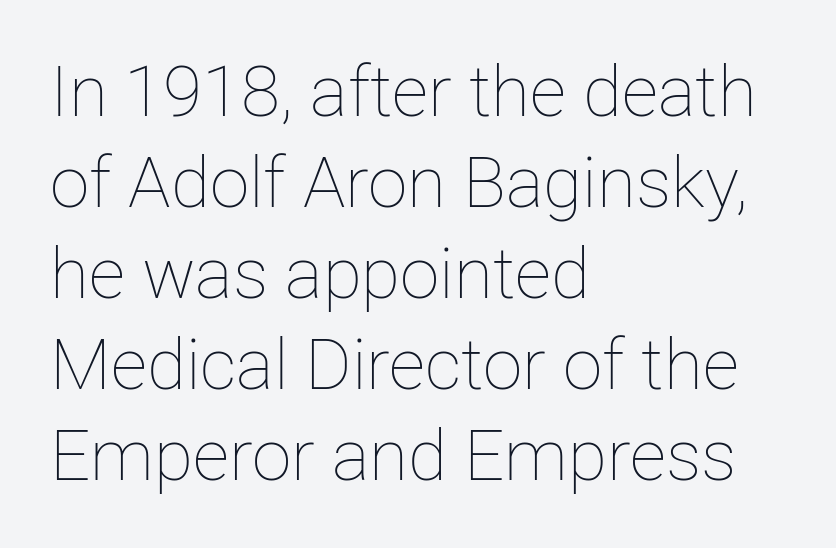
Here the glyphs are tracked normally, forming tight word shapes. The font sits on the lighter half of the weight spectrum, regular included. No italicization has been applied; the sample stays upright. The vertical gap from one line to the next is medium.
